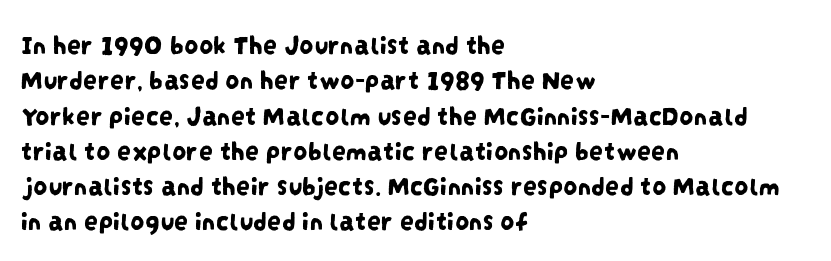
Q: Is the typeface a serif or a sans-serif typeface? A: Sans-serif.
Q: Is the text underlined? A: No.
Q: How is the paragraph aligned? A: Left-aligned.
Q: Is the spacing between letters normal or unusually wide? A: Normal.
Q: Is the spacing between lines tight, normal or loose? A: Normal.
Q: Width (condensed, normal, or wide)? A: Condensed.
Q: Stroke contrast? A: Low.
Q: x-height? A: Large.
Q: Monospaced? A: No.
